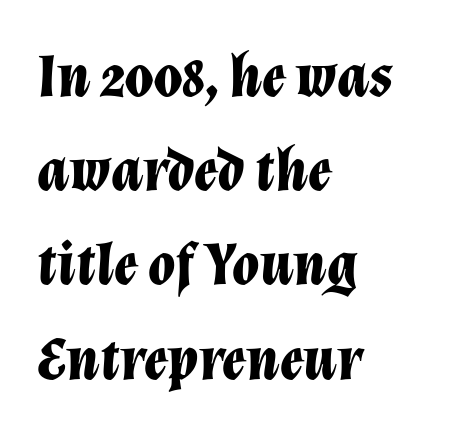
A typesetter would mark this as italic. Any mark beneath the type? The region is blank. All the whitespace from short lines collects on the right. These lines keep a tight, regular rhythm from letter to letter.
